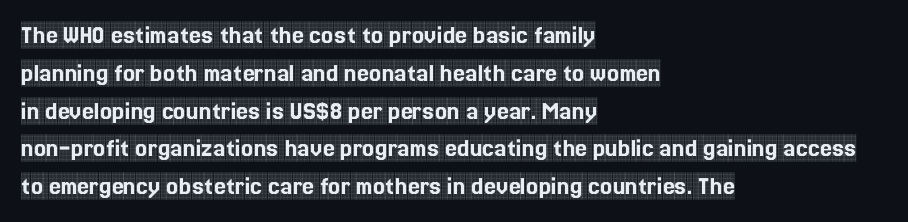
The ragged edge is on the right, which tells us the setting is flush left. Underline: absent. Does the leading feel generous? No, just average. The type is set solid horizontally, with unmodified tracking.
